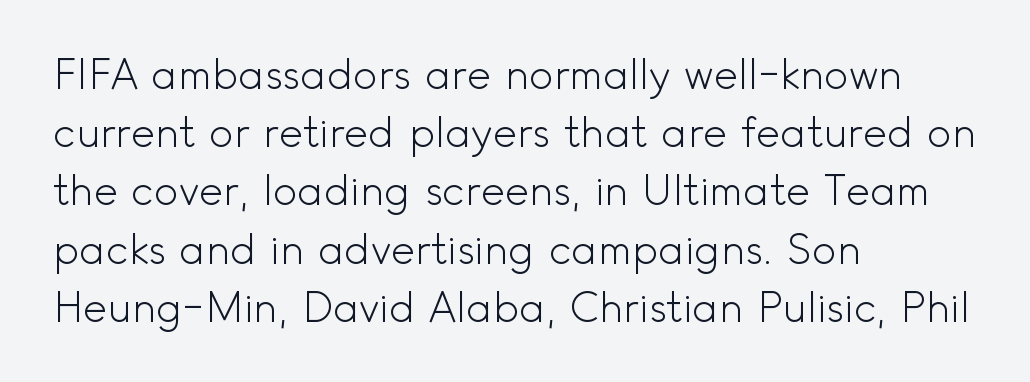
The image shows 41 px light sans-serif type, upright; set left-aligned, normal line spacing (1.42x), normal letter spacing, not underlined; a small x-height.
